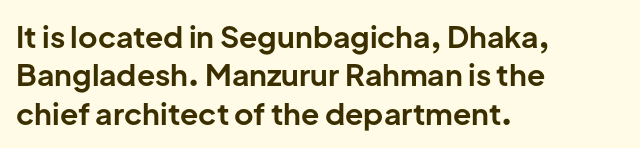
Q: Is the text bold? A: Yes.
Q: Is the text italic (slanted)? A: No, it is upright.
Q: Is the typeface a serif or a sans-serif typeface? A: Sans-serif.
Q: Is the text underlined? A: No.
Q: How is the paragraph aligned? A: Left-aligned.
Q: Is the spacing between letters normal or unusually wide? A: Normal.
Q: Is the spacing between lines tight, normal or loose? A: Normal.
Q: Width (condensed, normal, or wide)? A: Normal.
Q: Stroke contrast? A: Low.
Q: x-height? A: Medium.
Q: Monospaced? A: No.
